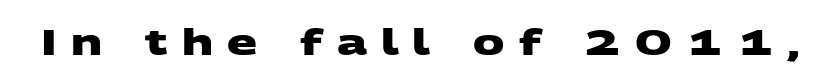
The image shows 35 px heavy, wide sans-serif type; set unusually wide letter spacing (+0.4 em), not underlined; medium stroke contrast and a large x-height.
